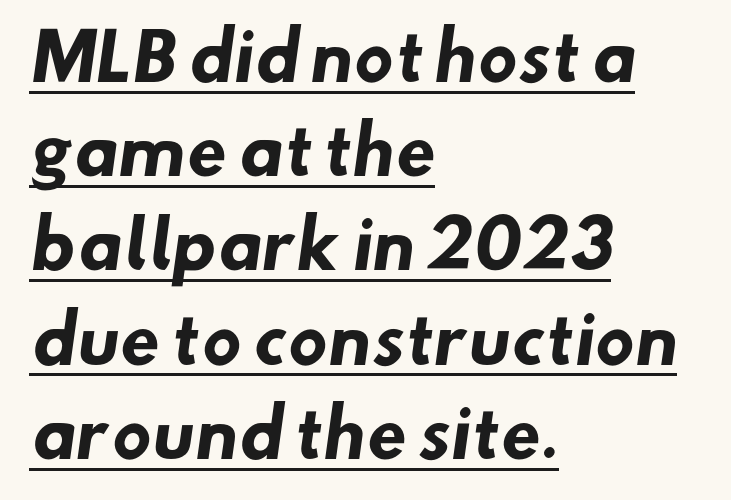
{"serif": "no", "bold": "yes", "weight": "heavy", "width": "normal", "stroke_contrast": "low", "x_height": "small", "monospaced": "no", "underline": "yes", "align": "left", "line_spacing": "normal", "line_spacing_ratio": 1.45, "letter_spacing": "normal", "letter_spacing_em": 0.0, "glyph_px": 65}
